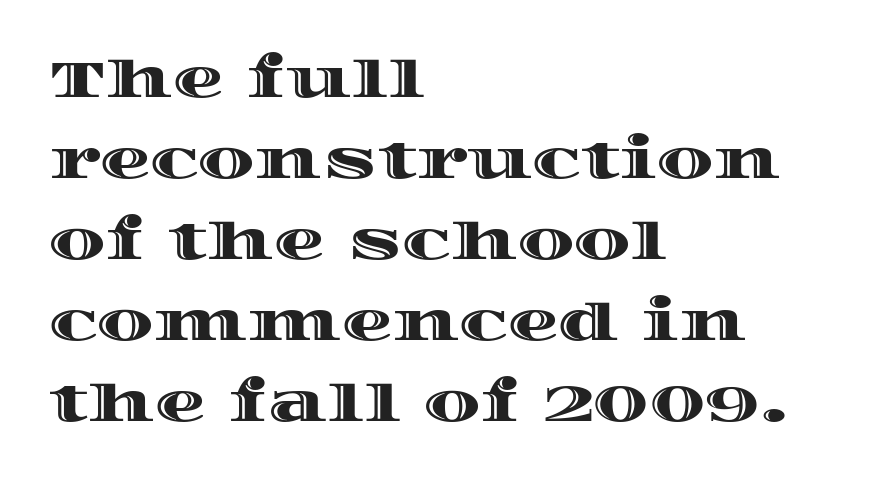
{"italic": "no", "width": "wide", "x_height": "large", "monospaced": "no", "underline": "no", "align": "left", "line_spacing": "normal", "line_spacing_ratio": 1.59, "letter_spacing": "normal", "letter_spacing_em": 0.0, "glyph_px": 51}
